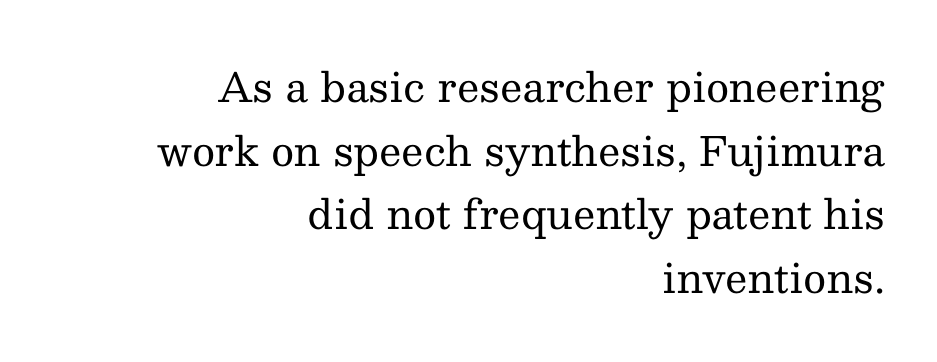
{"serif": "yes", "italic": "no", "bold": "no", "weight": "regular", "width": "normal", "stroke_contrast": "medium", "x_height": "medium", "monospaced": "no", "underline": "no", "align": "right", "line_spacing": "normal", "line_spacing_ratio": 1.59, "letter_spacing": "normal", "letter_spacing_em": 0.0, "glyph_px": 40}
